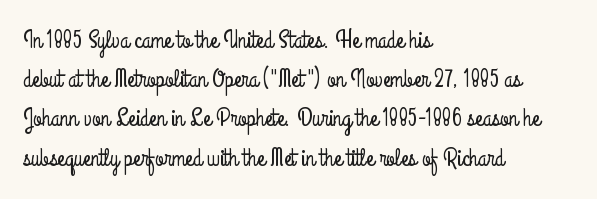
The foot of each line stays bare and open. Characters follow at the spacing the type designer built in. Line spacing here is normal.
